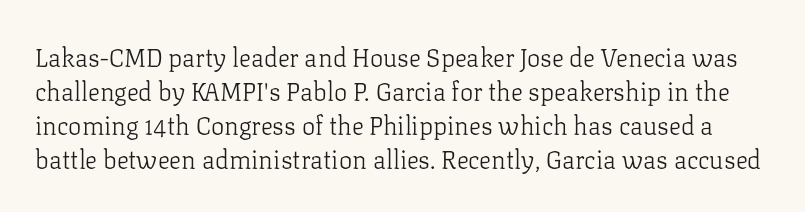
The image shows 25 px text type, upright; set normal line spacing (1.36x), normal letter spacing, not underlined.
